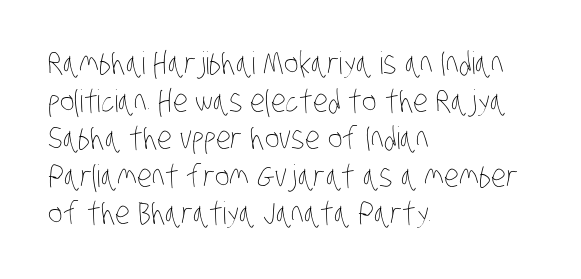
Q: Is the text bold? A: No.
Q: Is the text underlined? A: No.
Q: How is the paragraph aligned? A: Left-aligned.
Q: Is the spacing between letters normal or unusually wide? A: Normal.
Q: Width (condensed, normal, or wide)? A: Condensed.
Q: Stroke contrast? A: Low.
Q: x-height? A: Large.
Q: Monospaced? A: No.
